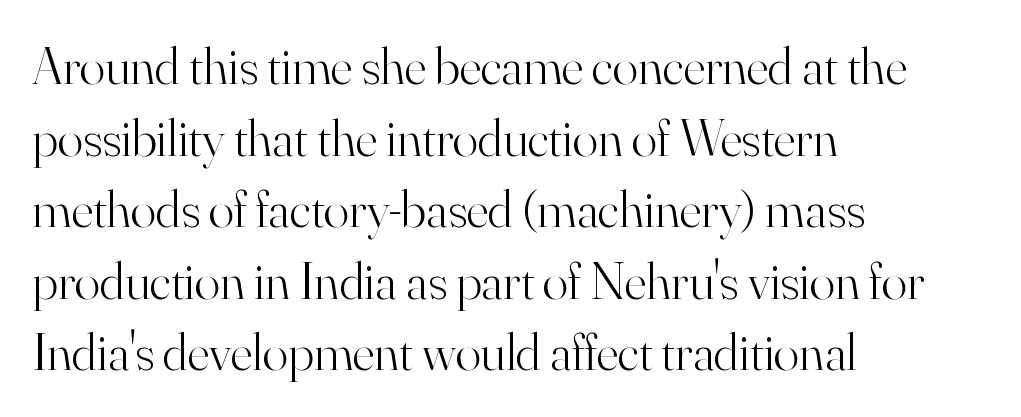
The block of text has a typical density, with ordinary space between rows. Quick note: underline off. The rendering uses natural spacing where letterforms have individual widths. The face used here is seriffed, in the tradition of book romans.
